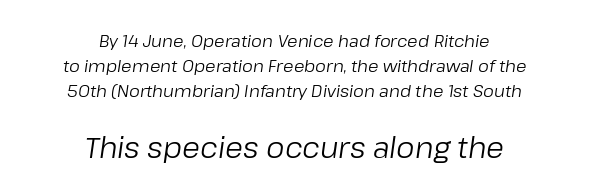
The image shows 29 px regular-weight type, italic (leaning right); set centered, normal line spacing (1.46x), normal letter spacing, not underlined; the second (bottom) block is 1.71x larger; low stroke contrast and a medium x-height.
